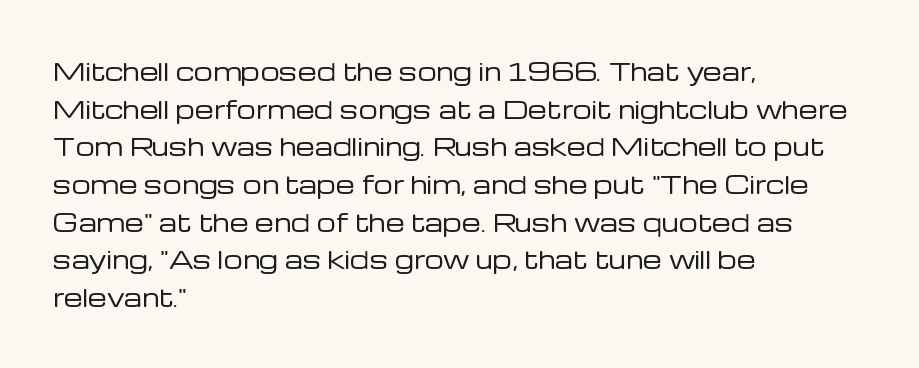
The setting favours the left margin, as ordinary paragraphs usually do. The face looks like a standard text weight, possibly lighter. Each row of text sits above clean, open space. Posture: straight, roman, zero tilt.
